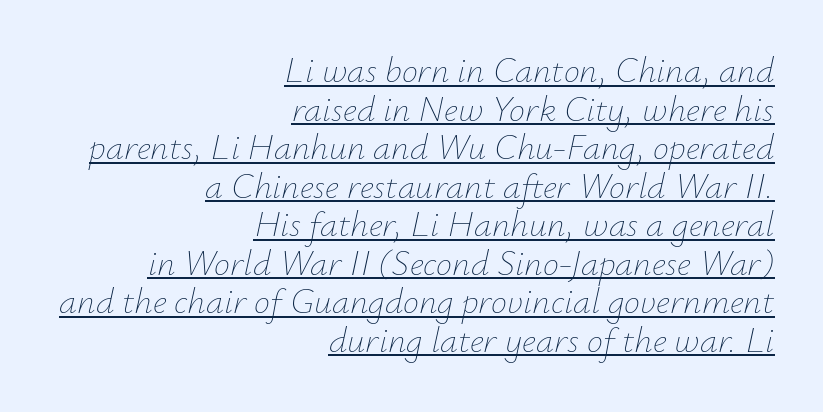
The image shows 36 px thin type, italic (leaning right); set right-aligned, tight line spacing (1.07x), normal letter spacing, underlined; low stroke contrast and a small x-height.
